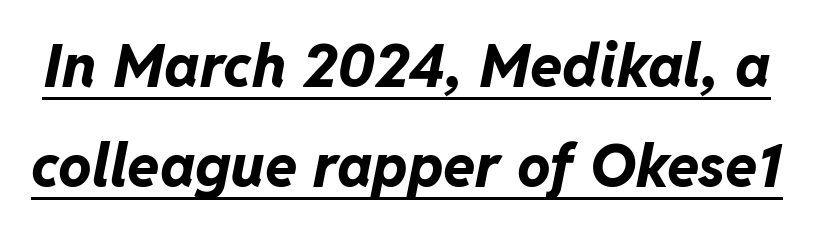
Q: Is the text bold? A: Yes.
Q: Is the text italic (slanted)? A: Yes, it leans right by about 11 degrees.
Q: Is the text underlined? A: Yes.
Q: Is the spacing between letters normal or unusually wide? A: Normal.
Q: Is the spacing between lines tight, normal or loose? A: Normal.
Q: Width (condensed, normal, or wide)? A: Normal.
Q: Stroke contrast? A: Low.
Q: x-height? A: Medium.
Q: Monospaced? A: No.
